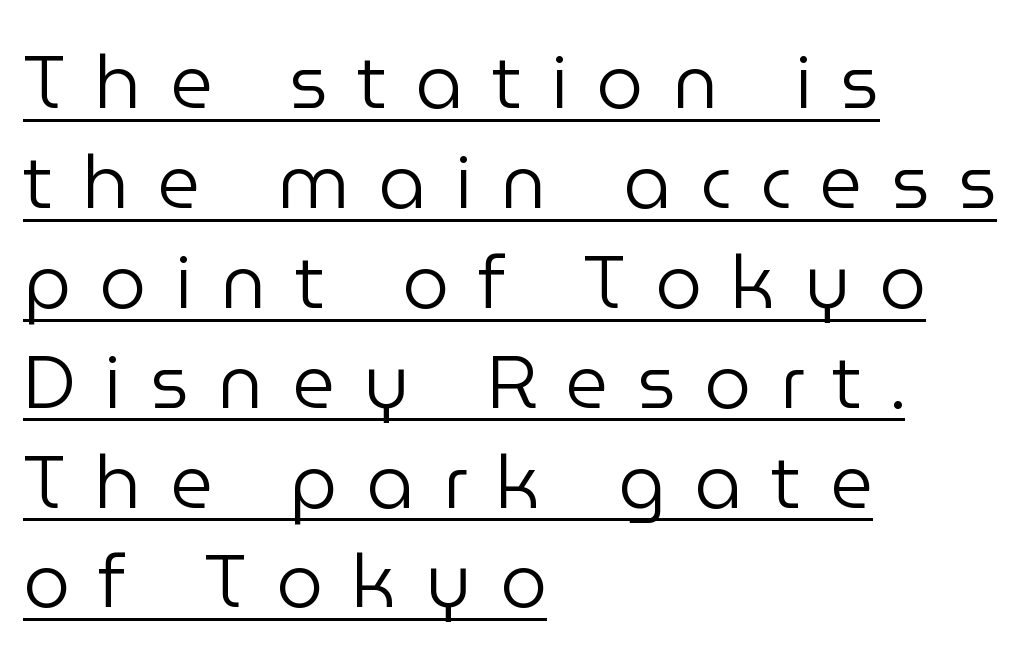
Q: Is the text bold? A: No.
Q: Is the text italic (slanted)? A: No, it is upright.
Q: Is the typeface a serif or a sans-serif typeface? A: Sans-serif.
Q: Is the text underlined? A: Yes.
Q: How is the paragraph aligned? A: Left-aligned.
Q: Is the spacing between letters normal or unusually wide? A: Unusually wide.
Q: Is the spacing between lines tight, normal or loose? A: Normal.
Q: Width (condensed, normal, or wide)? A: Normal.
Q: Stroke contrast? A: Low.
Q: x-height? A: Medium.
Q: Monospaced? A: No.
